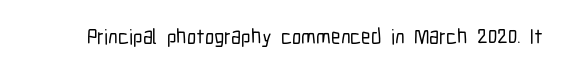
Q: Is the text italic (slanted)? A: No, it is upright.
Q: Is the text underlined? A: No.
Q: Is the spacing between letters normal or unusually wide? A: Normal.
